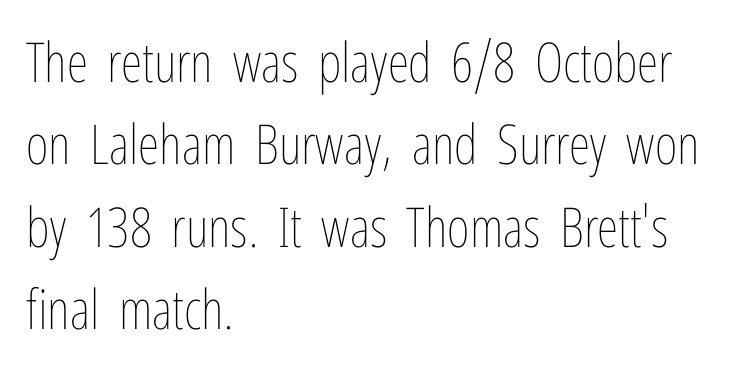
The image shows 55 px thin, condensed type, upright; set left-aligned, normal line spacing (1.5x), normal letter spacing, not underlined; low stroke contrast and a medium x-height.
